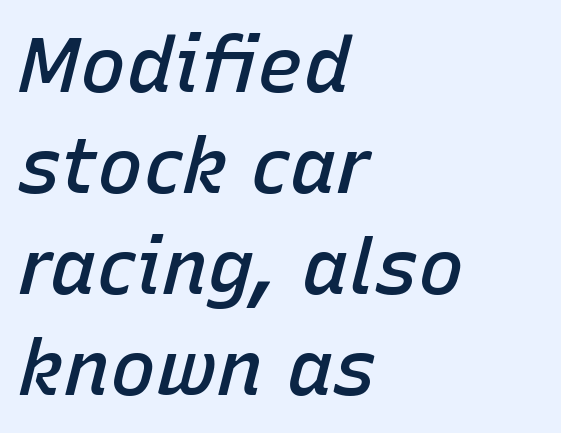
Summary of weight: moderately heavy, a semibold. Varying glyph widths throughout — classic text-font behaviour. Descenders hang freely into open space. Where is the straight margin? On the left. The leading is moderate, giving the passage an even texture.
